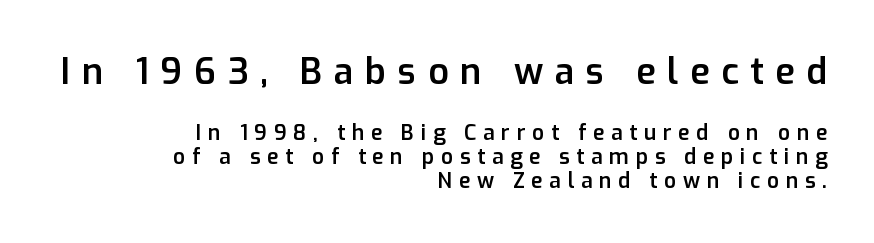
{"serif": "no", "italic": "no", "bold": "semi", "weight": "semibold", "width": "normal", "stroke_contrast": "low", "x_height": "medium", "monospaced": "no", "underline": "no", "align": "right", "line_spacing_ratio": 1.16, "letter_spacing": "wide", "letter_spacing_em": 0.32, "larger_block": "first", "size_ratio": 1.71, "glyph_px": 36}
